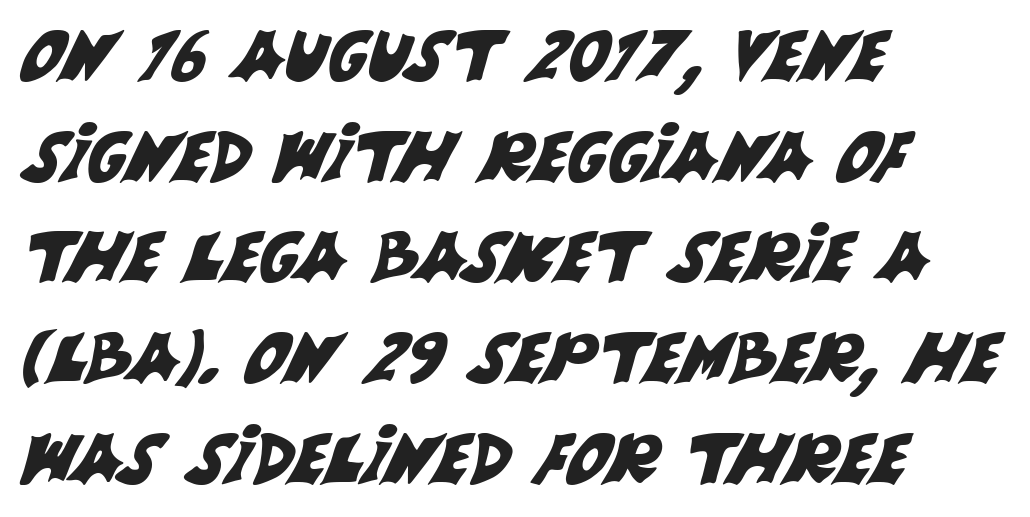
The image shows 69 px sans-serif type; set left-aligned, normal line spacing (1.46x), normal letter spacing, not underlined; medium stroke contrast and a large x-height.
